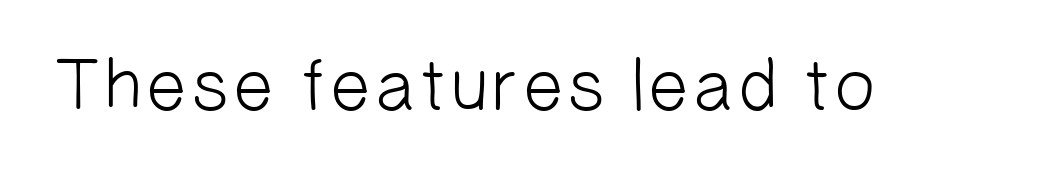
Nope, no serifs anywhere on these letters. You could call the tracking neutral — neither tight nor loose. A light-to-regular cut is what we see here. No word sits above an underline.
